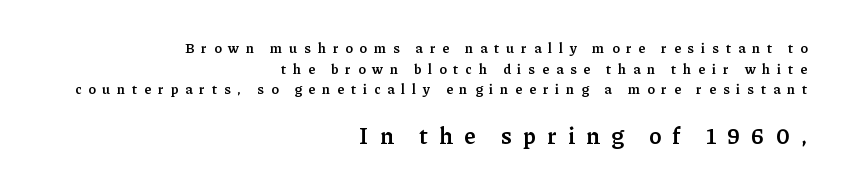
The face used here appears at its bigger size in the lower chunk. These lines sit exactly where default settings would place them. A bare baseline throughout the passage. Caption: expanded tracking, letters set apart. The typesetting leans somewhat heavy: a semibold. Where is the straight margin? On the right.
